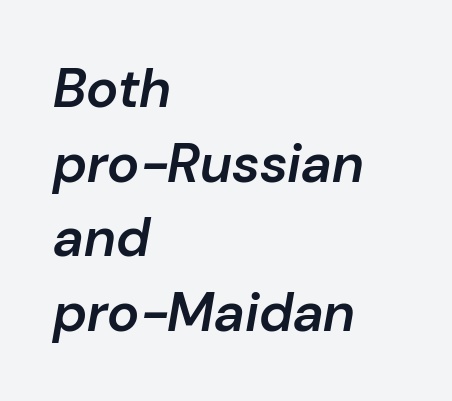
A typesetter would call this proportional, since set widths differ per character. I'd describe the lettering as semibold — firm but not a full bold. In CSS terms this would be text-align: left. How would I describe the line gaps? Plain and ordinary. Only glyphs here, with clear space below each row. Slant detected: the letters are inclined.
